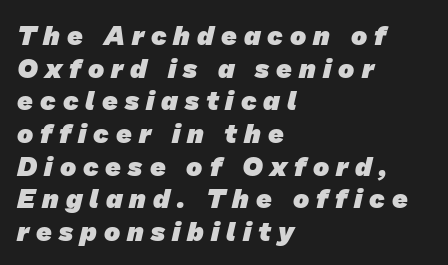
The image shows 27 px bold type; set left-aligned, line spacing 1.21x, unusually wide letter spacing (+0.26 em), not underlined.
